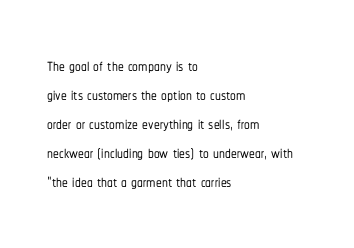
The image shows 23 px text type, upright; set left-aligned, normal line spacing (1.26x), normal letter spacing, not underlined.
